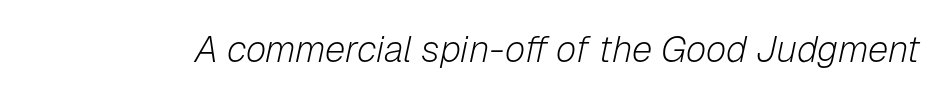
The image shows 37 px light type, italic (leaning right); set normal letter spacing, not underlined; low stroke contrast and a medium x-height.
